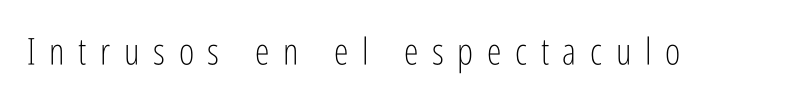
The image shows 37 px light, condensed sans-serif type, upright; set unusually wide letter spacing (+0.37 em), not underlined; low stroke contrast and a medium x-height.
